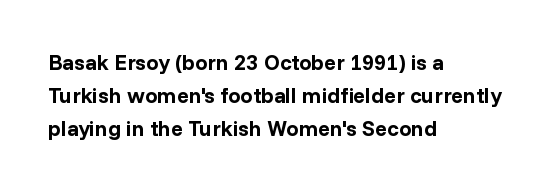
The image shows 22 px bold type, upright; set left-aligned, normal line spacing (1.51x), normal letter spacing, not underlined.
